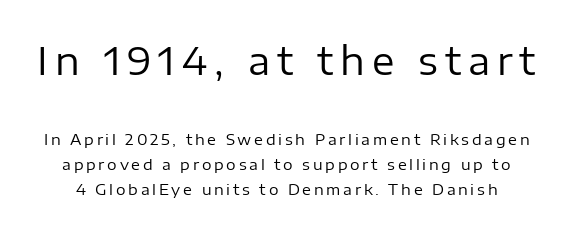
{"serif": "no", "italic": "no", "bold": "no", "weight": "regular", "width": "normal", "stroke_contrast": "low", "x_height": "medium", "monospaced": "no", "underline": "no", "line_spacing": "normal", "line_spacing_ratio": 1.67, "larger_block": "first", "size_ratio": 2.53, "glyph_px": 38}
